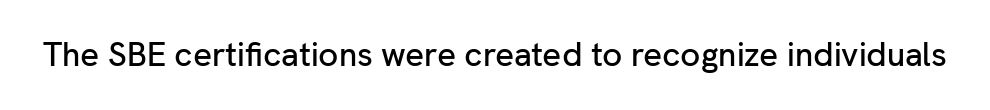
{"serif": "no", "italic": "no", "width": "normal", "stroke_contrast": "low", "x_height": "medium", "monospaced": "no", "underline": "no", "letter_spacing": "normal", "letter_spacing_em": 0.0, "glyph_px": 33}
